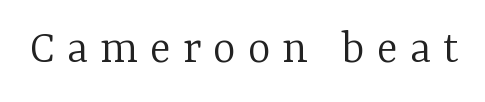
{"serif": "yes", "italic": "no", "bold": "no", "weight": "light", "width": "normal", "stroke_contrast": "low", "x_height": "medium", "monospaced": "no", "underline": "no", "letter_spacing": "wide", "letter_spacing_em": 0.24, "glyph_px": 49}
